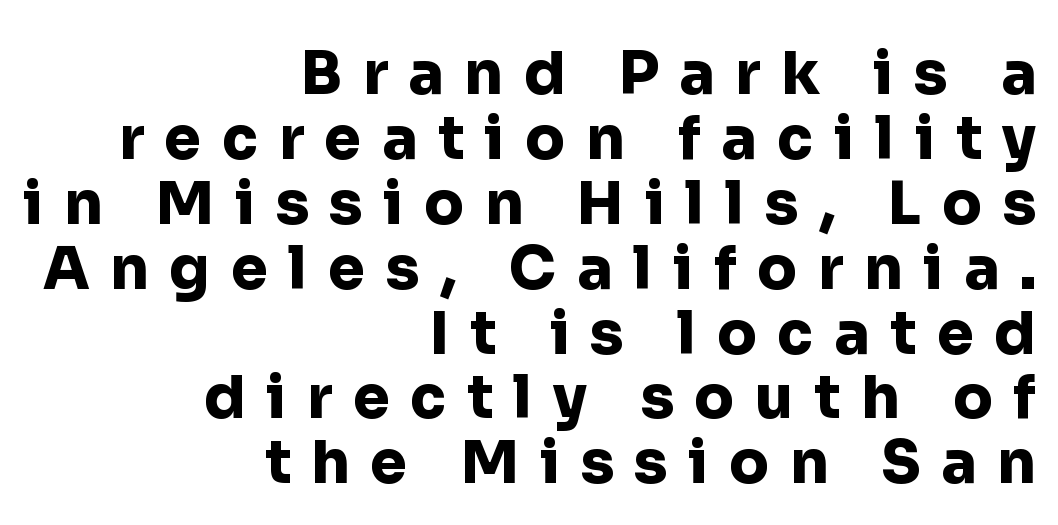
{"serif": "no", "italic": "no", "bold": "yes", "weight": "heavy", "width": "normal", "stroke_contrast": "low", "x_height": "medium", "monospaced": "no", "underline": "no", "align": "right", "line_spacing": "tight", "line_spacing_ratio": 1.1, "letter_spacing": "wide", "letter_spacing_em": 0.35, "glyph_px": 59}
